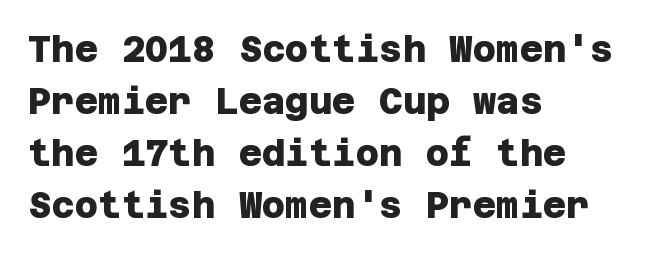
The image shows 36 px heavy sans-serif type; set left-aligned, normal line spacing (1.44x), normal letter spacing, not underlined; low stroke contrast and a large x-height.
